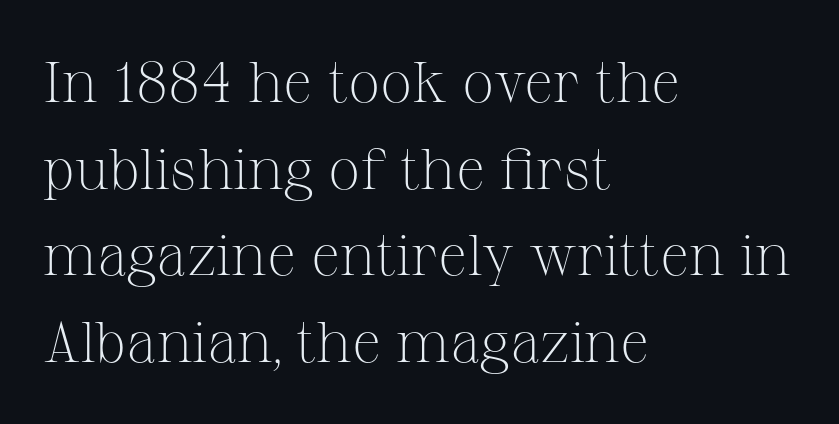
Q: Is the text bold? A: No.
Q: Is the text italic (slanted)? A: No, it is upright.
Q: Is the typeface a serif or a sans-serif typeface? A: Serif.
Q: Is the text underlined? A: No.
Q: How is the paragraph aligned? A: Left-aligned.
Q: Is the spacing between letters normal or unusually wide? A: Normal.
Q: Is the spacing between lines tight, normal or loose? A: Normal.
Q: Width (condensed, normal, or wide)? A: Normal.
Q: Stroke contrast? A: Medium.
Q: x-height? A: Medium.
Q: Monospaced? A: No.
